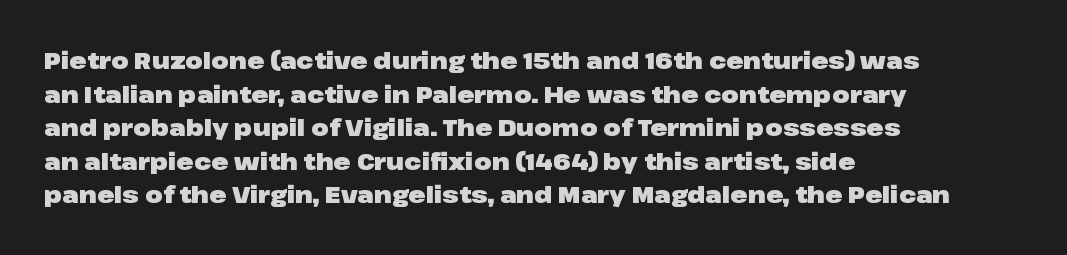
Q: Is the text bold? A: Yes.
Q: Is the text italic (slanted)? A: No, it is upright.
Q: Is the text underlined? A: No.
Q: How is the paragraph aligned? A: Left-aligned.
Q: Is the spacing between letters normal or unusually wide? A: Normal.
Q: Is the spacing between lines tight, normal or loose? A: Normal.
